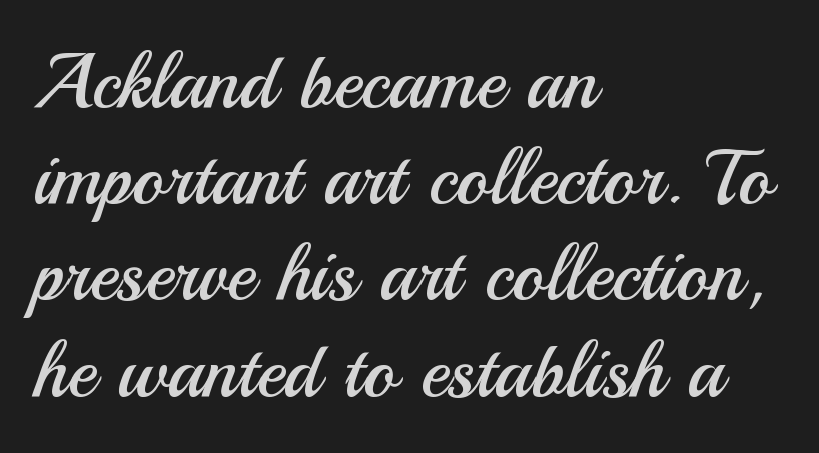
The image shows 77 px regular-weight sans-serif type; set left-aligned, normal line spacing (1.25x), normal letter spacing, not underlined; medium stroke contrast and a small x-height.
